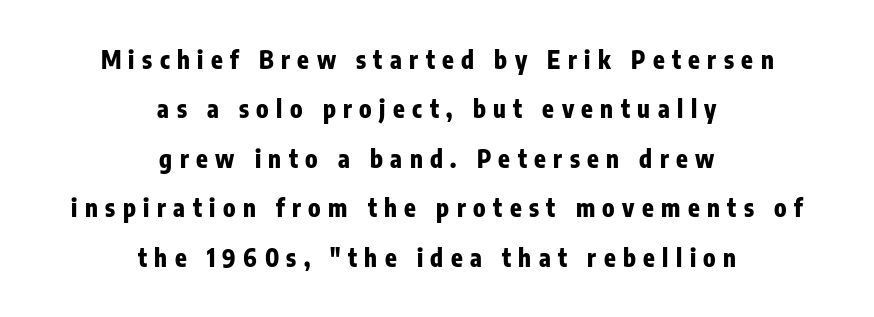
Q: Is the text bold? A: Yes.
Q: Is the text italic (slanted)? A: No, it is upright.
Q: Is the text underlined? A: No.
Q: How is the paragraph aligned? A: Centered.
Q: Is the spacing between letters normal or unusually wide? A: Unusually wide.
Q: Is the spacing between lines tight, normal or loose? A: Loose.
